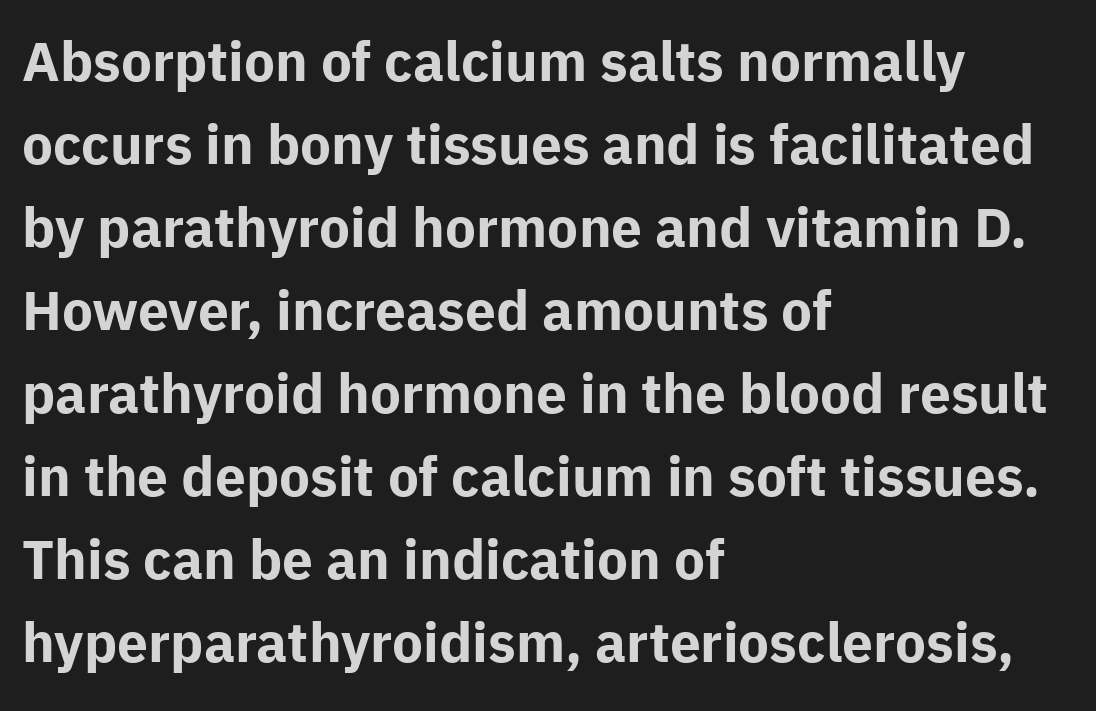
The image shows 55 px bold sans-serif type, upright; set left-aligned, normal line spacing (1.51x), normal letter spacing, not underlined; low stroke contrast and a medium x-height.
